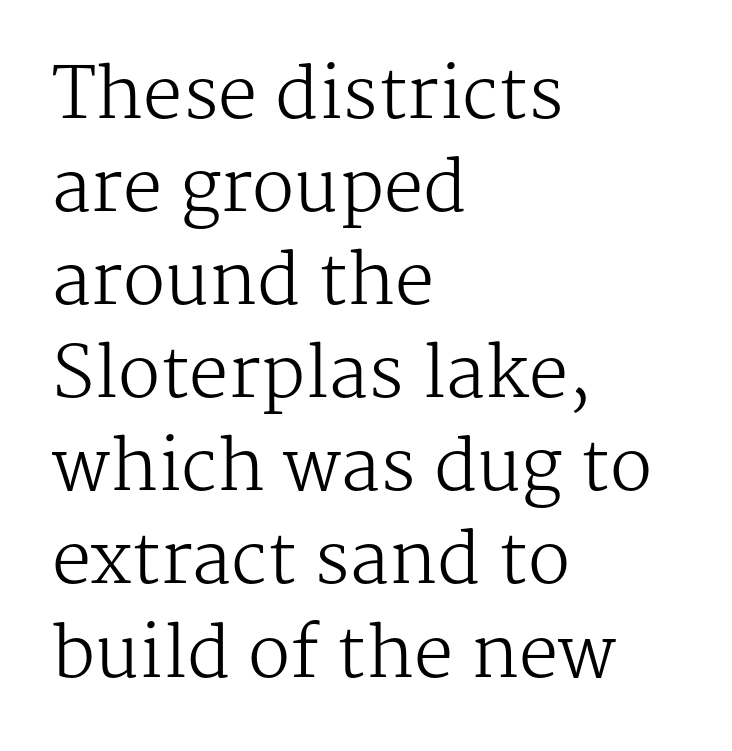
{"serif": "yes", "italic": "no", "bold": "no", "weight": "regular", "width": "normal", "stroke_contrast": "medium", "x_height": "medium", "monospaced": "no", "underline": "no", "align": "left", "line_spacing": "normal", "line_spacing_ratio": 1.33, "letter_spacing": "normal", "letter_spacing_em": 0.0, "glyph_px": 70}
